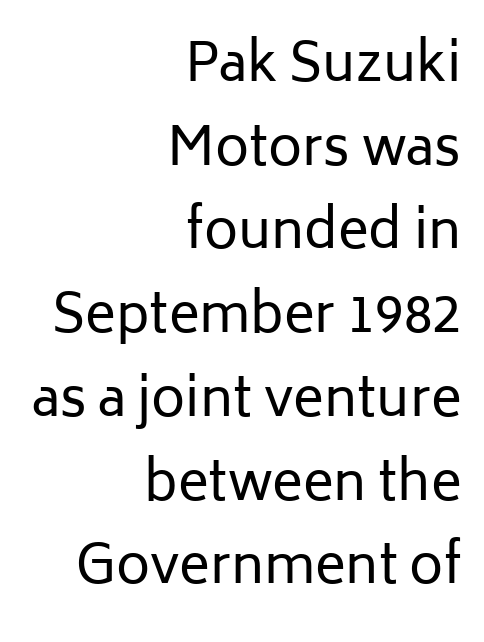
{"serif": "no", "italic": "no", "bold": "no", "weight": "regular", "width": "normal", "stroke_contrast": "low", "x_height": "medium", "monospaced": "no", "underline": "no", "align": "right", "line_spacing": "normal", "line_spacing_ratio": 1.61, "letter_spacing": "normal", "letter_spacing_em": 0.0, "glyph_px": 52}
